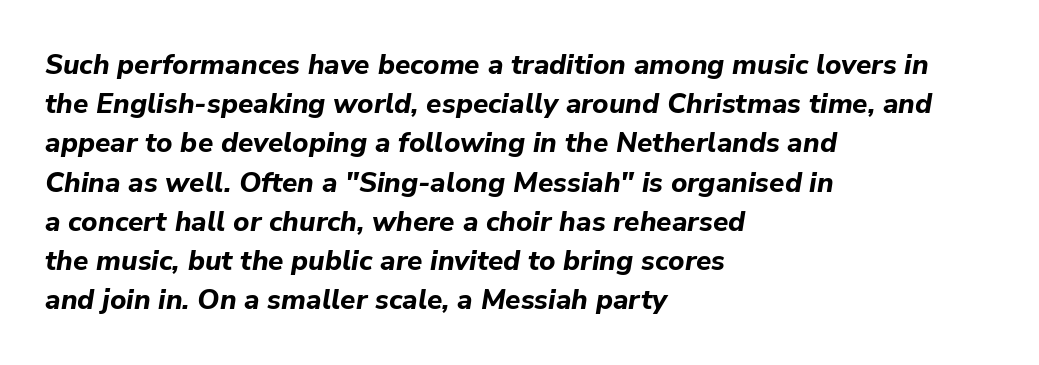
The image shows 28 px bold type, italic (leaning right); set left-aligned, normal line spacing (1.4x), normal letter spacing, not underlined; low stroke contrast and a medium x-height.
